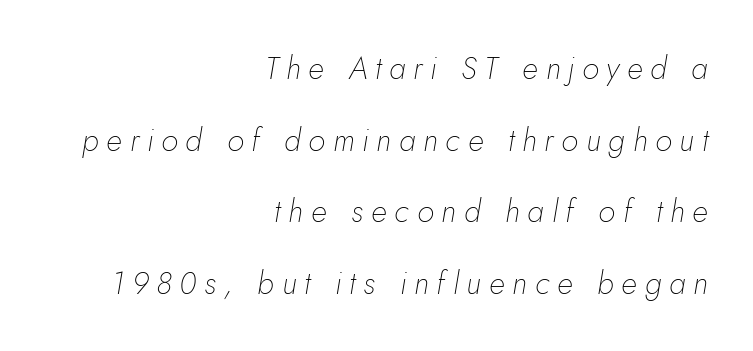
{"italic": "yes", "lean": "right", "slant_degrees": 5, "bold": "no", "weight": "thin", "width": "normal", "stroke_contrast": "low", "x_height": "small", "monospaced": "no", "underline": "no", "align": "right", "line_spacing": "loose", "line_spacing_ratio": 2.31, "letter_spacing": "wide", "letter_spacing_em": 0.25, "glyph_px": 31}
